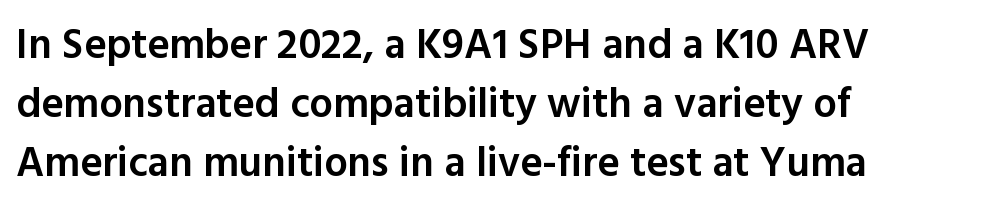
{"serif": "no", "italic": "no", "bold": "semi", "weight": "semibold", "width": "normal", "x_height": "medium", "monospaced": "no", "underline": "no", "align": "left", "line_spacing": "normal", "line_spacing_ratio": 1.41, "letter_spacing": "normal", "letter_spacing_em": 0.0, "glyph_px": 42}
